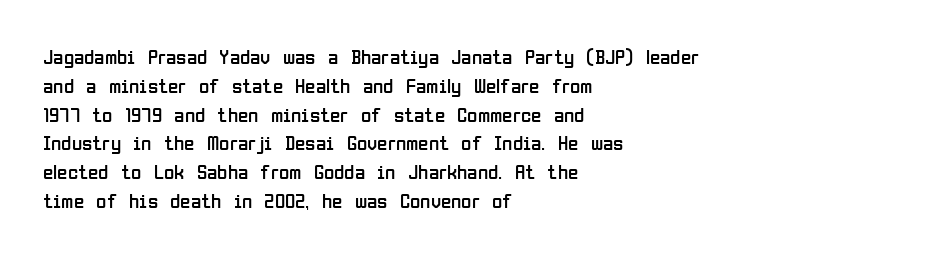
Each new line begins a customary step beneath the previous one. Stems here are at most as thick as an everyday book face. Words appear dense and cohesive because spacing is normal. Descenders hang freely into open space. The axis of the letterforms is exactly vertical.
